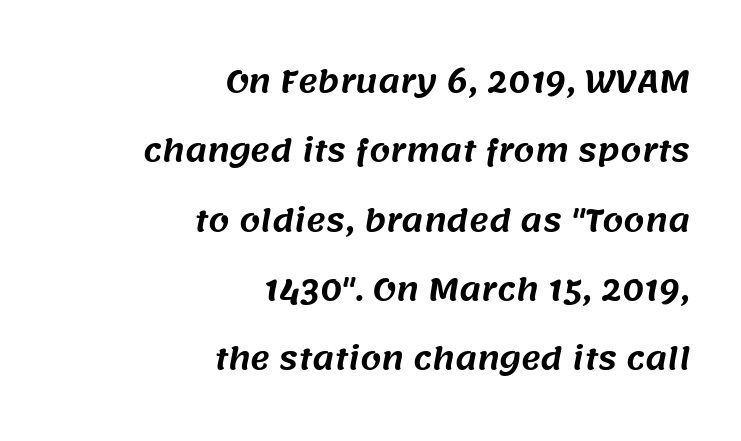
The image shows 30 px sans-serif type; set right-aligned, loose line spacing (2.31x), normal letter spacing, not underlined; medium stroke contrast and a large x-height.
